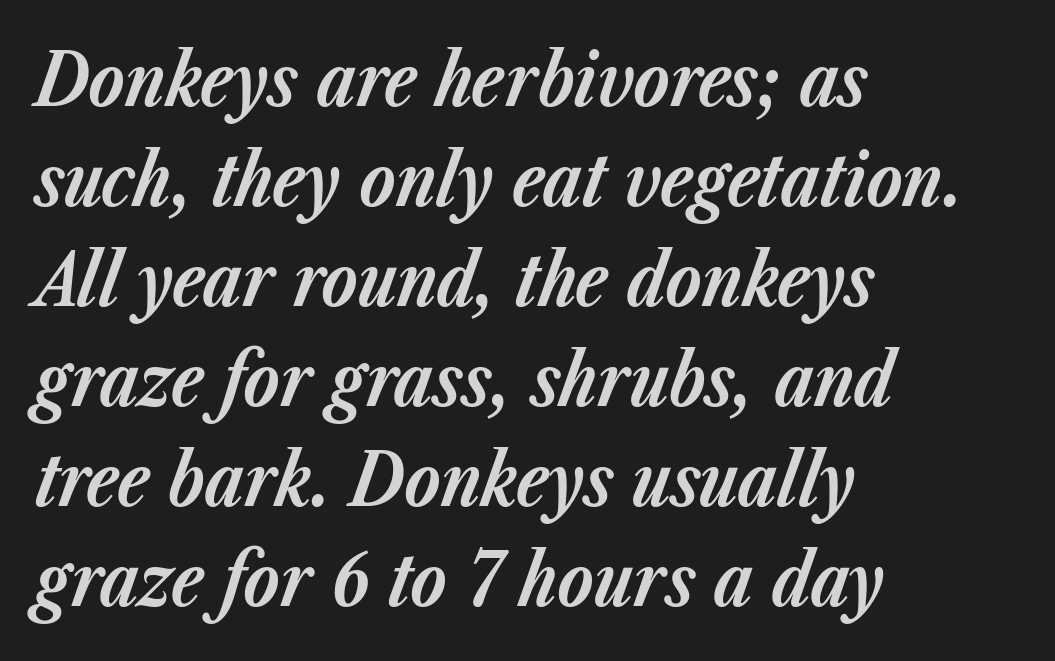
The image shows 73 px bold type, italic (leaning right); set left-aligned, normal line spacing (1.37x), normal letter spacing, not underlined; low stroke contrast and a medium x-height.
